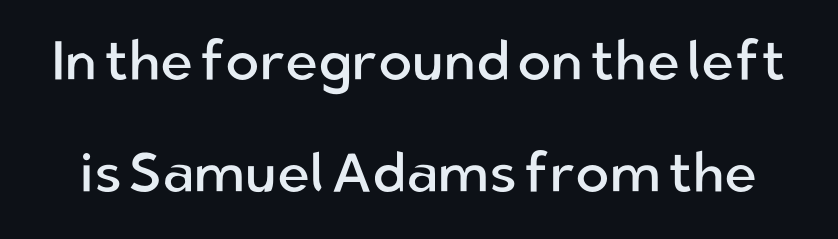
Inter-character spacing is left at the font's built-in metrics. Stems here are at most as thick as an everyday book face. Do the letters lean? They stand straight. The specimen omits any rule beneath the text block's lines.
